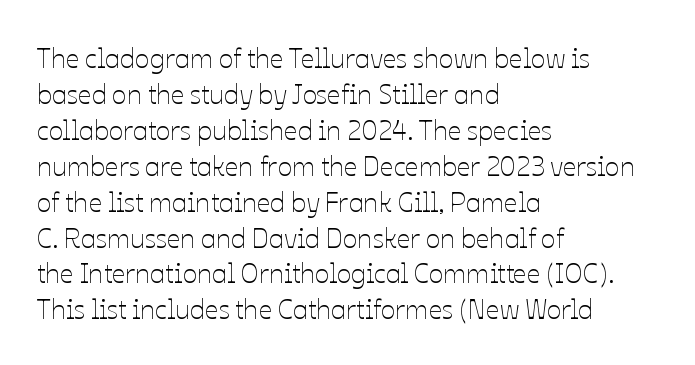
{"italic": "no", "bold": "no", "underline": "no", "align": "left", "line_spacing": "normal", "line_spacing_ratio": 1.33, "letter_spacing": "normal", "letter_spacing_em": 0.0, "glyph_px": 27}
